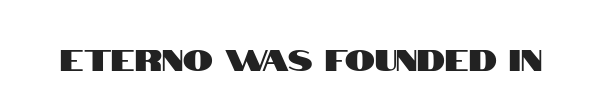
{"serif": "no", "italic": "no", "width": "condensed", "stroke_contrast": "high", "x_height": "large", "monospaced": "no", "underline": "no", "letter_spacing": "normal", "letter_spacing_em": 0.0, "glyph_px": 30}
